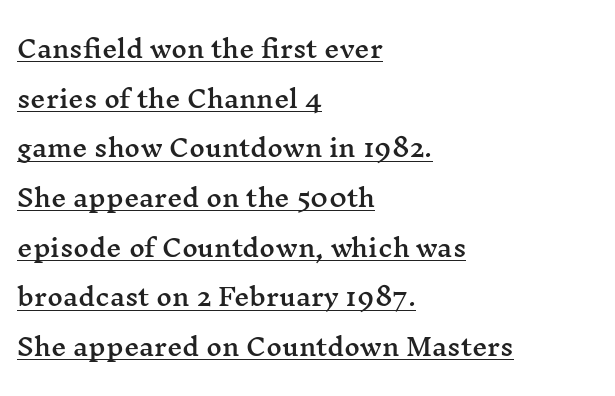
Teacher's note: observe the even left margin — that is flush-left alignment. There is no visible air inserted between adjacent glyphs. Characters remain perfectly vertical along every line. Like a heading marked for emphasis, these lines bear an underscore.
